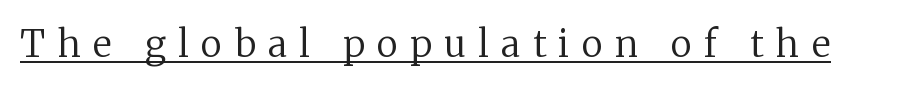
{"serif": "yes", "italic": "no", "bold": "no", "weight": "regular", "width": "normal", "stroke_contrast": "medium", "x_height": "medium", "monospaced": "no", "underline": "yes", "letter_spacing": "wide", "letter_spacing_em": 0.34, "glyph_px": 37}
